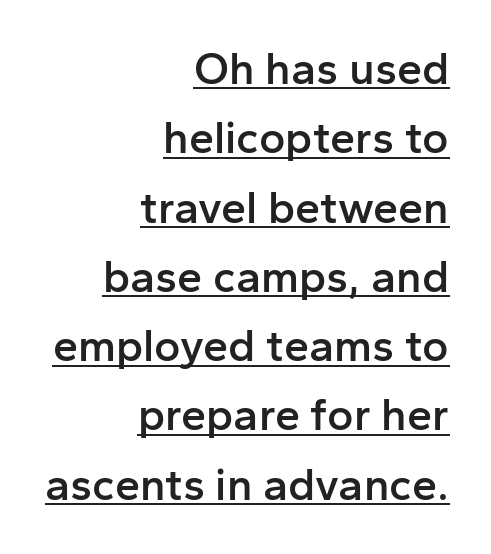
Posture: straight, roman, zero tilt. These lines stack with their right ends in a neat column. The face used here is proportionally spaced, like ordinary book or web type. Emphasis is given by a line drawn under the lettering. Does the type have serifs? No, each stem ends abruptly.
